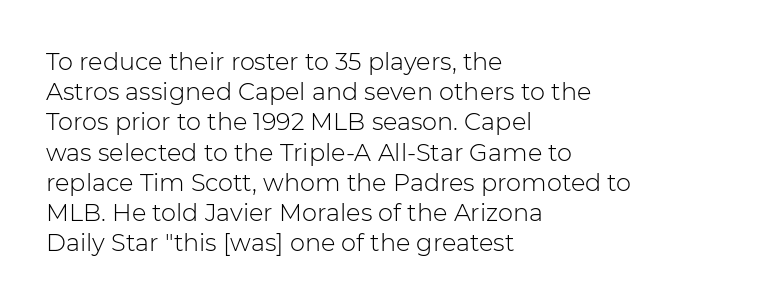
The weight would be labelled regular, book, light, or lighter still. Every stem runs plumb, perpendicular to the baseline. Descender tails drop into unmarked territory. One glance says typical: line gaps are just what's usual.
